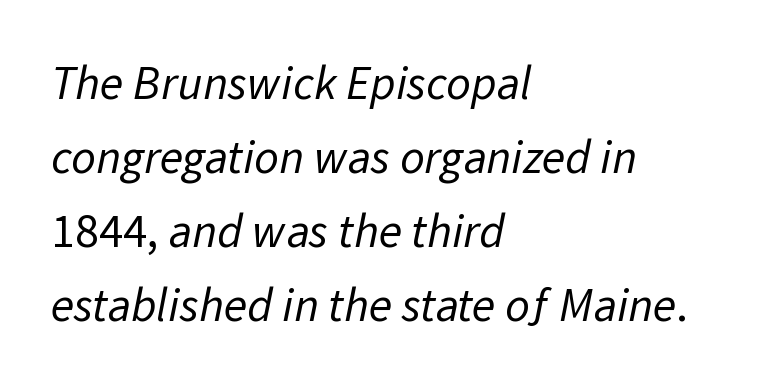
Summary of vertical rhythm: regular, with standard interline spacing. How are the letters spaced? Ordinarily, with no added tracking. These lines are composed in type without serifs. Line starts are locked; line ends wander.
